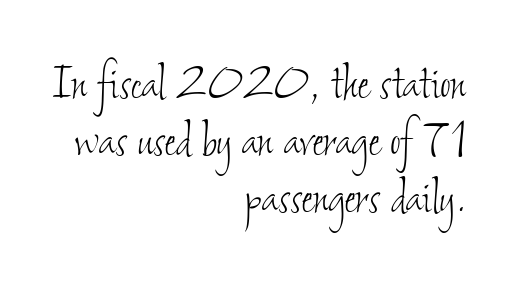
{"bold": "no", "weight": "thin", "width": "condensed", "stroke_contrast": "low", "x_height": "small", "monospaced": "no", "underline": "no", "align": "right", "line_spacing": "tight", "line_spacing_ratio": 0.98, "letter_spacing": "normal", "letter_spacing_em": 0.0, "glyph_px": 58}
